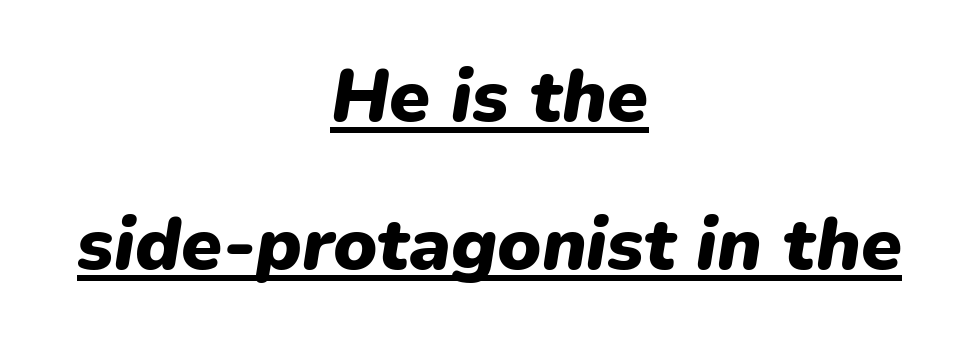
The image shows 74 px heavy type, italic (leaning right); set centered, loose line spacing (2.0x), normal letter spacing, underlined; low stroke contrast and a medium x-height.
